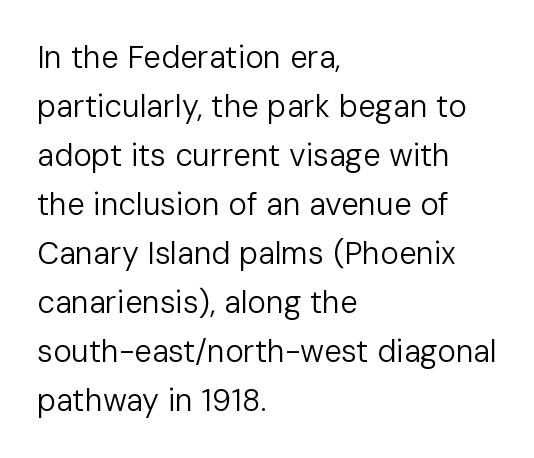
Do the letters lean? They stand straight. Baseline-to-baseline distance is the conventional proportion of letter height. Check where the strokes stop: nothing finishes them off — pure sans. The strip under each line holds only bare page. The typeface has the unassuming heft of standard copy or less.
